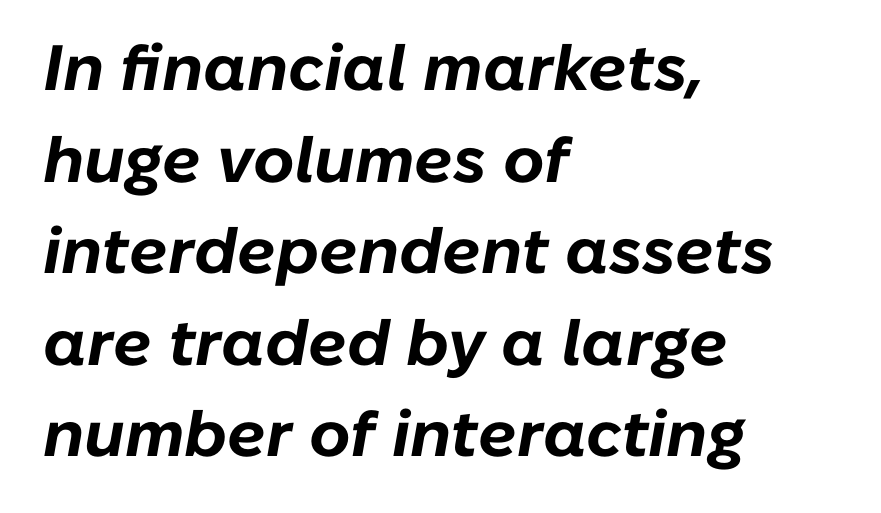
The passage shown is not underscored anywhere. The rendering applies a slant to the glyphs. These lines keep a tight, regular rhythm from letter to letter. The rows are spaced the way most documents space them. Heavy-handed strokes throughout: this text is bold.
